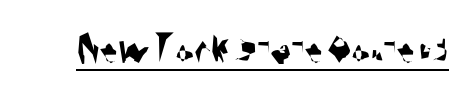
The image shows 44 px condensed sans-serif type; set normal letter spacing, underlined; medium stroke contrast and a large x-height.
